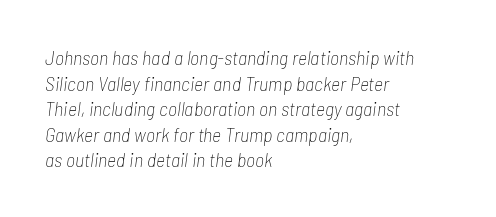
The image shows 20 px text type, italic (leaning right); set left-aligned, normal line spacing (1.28x), normal letter spacing, not underlined.
